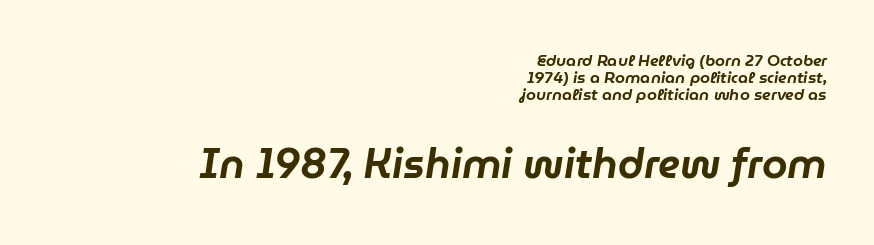
The image shows 41 px text type, italic (leaning right); set right-aligned, tight line spacing (1.07x), normal letter spacing, not underlined; the second (bottom) block is 2.56x larger; low stroke contrast and a medium x-height.
